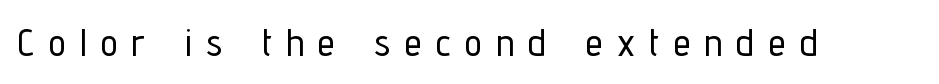
The image shows 39 px condensed sans-serif type, upright; set unusually wide letter spacing (+0.37 em), not underlined; low stroke contrast and a medium x-height.
